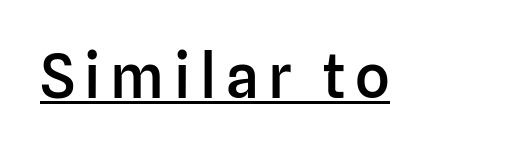
{"serif": "no", "italic": "no", "bold": "semi", "weight": "semibold", "width": "normal", "stroke_contrast": "low", "x_height": "medium", "monospaced": "no", "underline": "yes", "glyph_px": 60}
